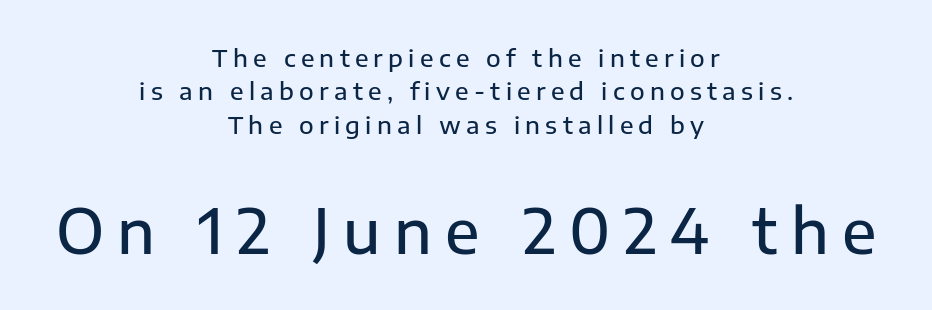
Q: Is the text italic (slanted)? A: No, it is upright.
Q: Is the typeface a serif or a sans-serif typeface? A: Sans-serif.
Q: Is the text underlined? A: No.
Q: How is the paragraph aligned? A: Centered.
Q: Is the spacing between letters normal or unusually wide? A: Unusually wide.
Q: Is the spacing between lines tight, normal or loose? A: Normal.
Q: Which block of text is set in a larger size, the first (top) or the second (bottom)? A: The second (bottom) one.
Q: Width (condensed, normal, or wide)? A: Normal.
Q: Stroke contrast? A: Low.
Q: x-height? A: Medium.
Q: Monospaced? A: No.
